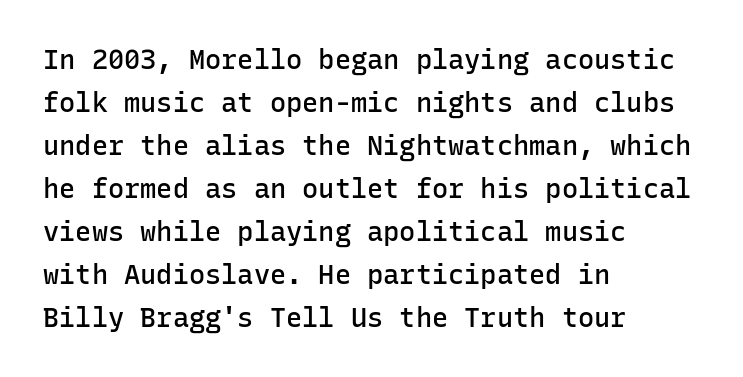
Q: Is the text bold? A: Semi-bold.
Q: Is the text italic (slanted)? A: No, it is upright.
Q: Is the text underlined? A: No.
Q: How is the paragraph aligned? A: Left-aligned.
Q: Is the spacing between letters normal or unusually wide? A: Normal.
Q: Is the spacing between lines tight, normal or loose? A: Normal.
